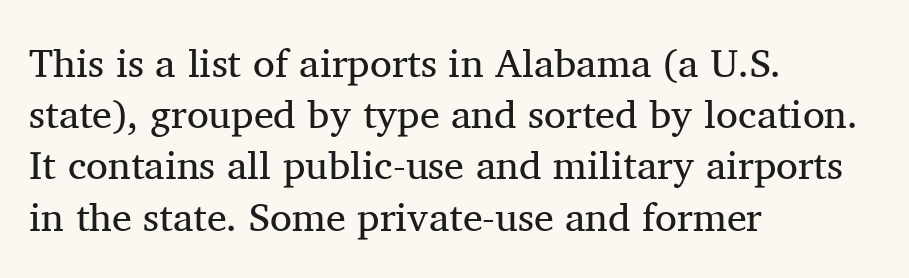
The image shows 40 px regular-weight serif type, upright; set left-aligned, normal line spacing (1.28x), normal letter spacing, not underlined; medium stroke contrast and a medium x-height.
